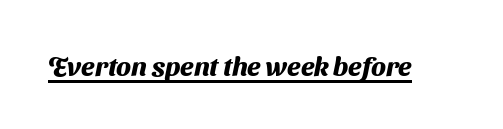
Between one letter and the next there's only the usual sliver of space. This rendering features underlined lettering. The characters look thick and weighty, a clear bold.
